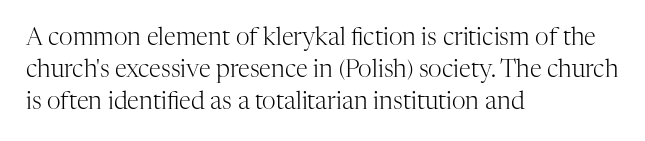
{"italic": "no", "bold": "no", "underline": "no", "align": "left", "line_spacing": "normal", "line_spacing_ratio": 1.33, "letter_spacing": "normal", "letter_spacing_em": 0.0, "glyph_px": 24}
